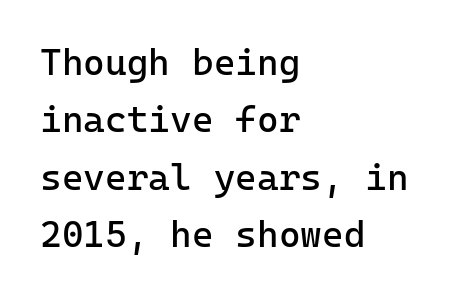
The image shows 37 px regular-weight sans-serif type, upright; set left-aligned, normal line spacing (1.55x), normal letter spacing, not underlined; low stroke contrast and a medium x-height.
